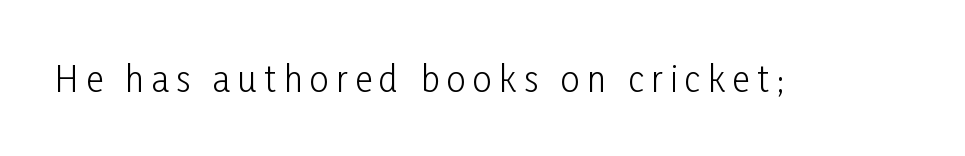
Q: Is the text bold? A: No.
Q: Is the text italic (slanted)? A: No, it is upright.
Q: Is the typeface a serif or a sans-serif typeface? A: Sans-serif.
Q: Is the text underlined? A: No.
Q: Is the spacing between letters normal or unusually wide? A: Unusually wide.
Q: Width (condensed, normal, or wide)? A: Condensed.
Q: Stroke contrast? A: Low.
Q: x-height? A: Medium.
Q: Monospaced? A: No.
